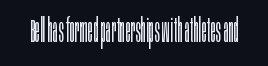
The image shows 32 px light, condensed sans-serif type, upright; set normal letter spacing, not underlined; low stroke contrast and a large x-height.
